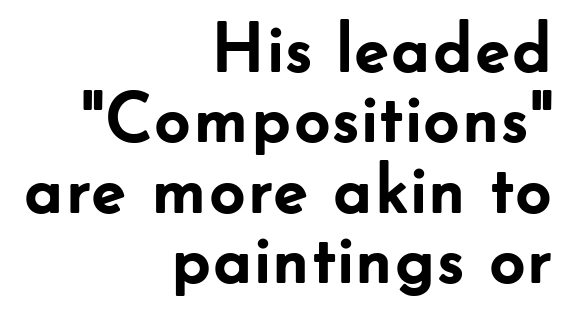
The image shows 71 px semibold sans-serif type, upright; set right-aligned, tight line spacing (0.99x), normal letter spacing, not underlined; low stroke contrast and a small x-height.
